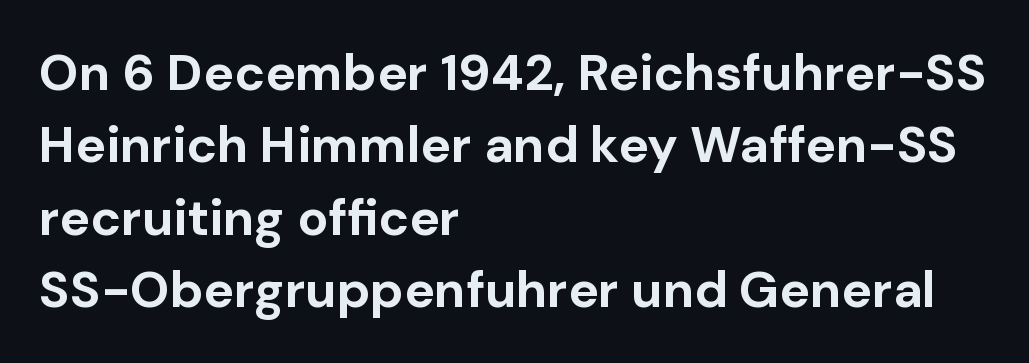
Q: Is the text bold? A: Yes.
Q: Is the text italic (slanted)? A: No, it is upright.
Q: Is the typeface a serif or a sans-serif typeface? A: Sans-serif.
Q: Is the text underlined? A: No.
Q: How is the paragraph aligned? A: Left-aligned.
Q: Is the spacing between letters normal or unusually wide? A: Normal.
Q: Is the spacing between lines tight, normal or loose? A: Normal.
Q: Width (condensed, normal, or wide)? A: Normal.
Q: Stroke contrast? A: Low.
Q: x-height? A: Medium.
Q: Monospaced? A: No.
